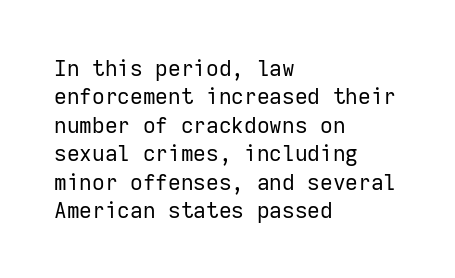
Q: Is the text bold? A: No.
Q: Is the text italic (slanted)? A: No, it is upright.
Q: Is the text underlined? A: No.
Q: How is the paragraph aligned? A: Left-aligned.
Q: Is the spacing between letters normal or unusually wide? A: Normal.
Q: Is the spacing between lines tight, normal or loose? A: Normal.
